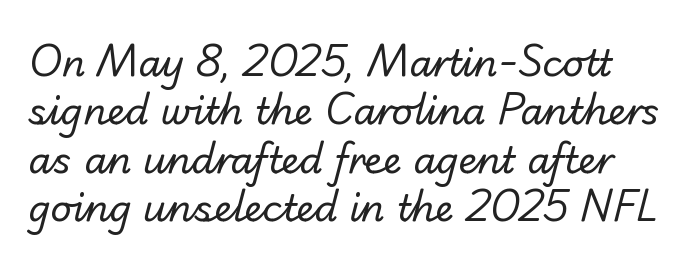
{"serif": "no", "bold": "no", "weight": "regular", "width": "normal", "stroke_contrast": "low", "x_height": "small", "monospaced": "no", "underline": "no", "line_spacing": "normal", "line_spacing_ratio": 1.31, "letter_spacing": "normal", "letter_spacing_em": 0.0, "glyph_px": 37}
